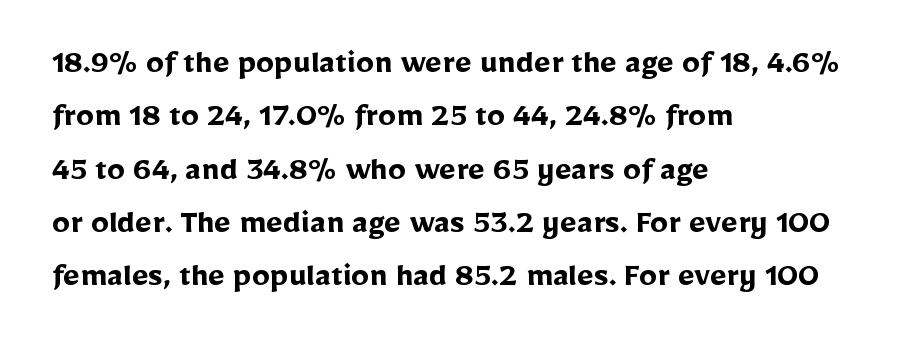
The image shows 36 px semibold sans-serif type, upright; set left-aligned, normal line spacing (1.48x), normal letter spacing, not underlined; low stroke contrast and a medium x-height.
